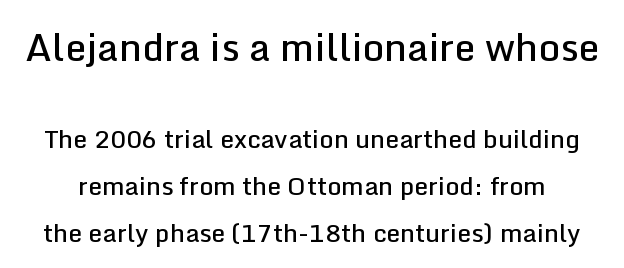
In terms of weight, the rendering is demibold, just under bold. These lines are rendered in a variable-pitch font. Between one letter and the next there's only the usual sliver of space. Underlining? Definitely not there.
